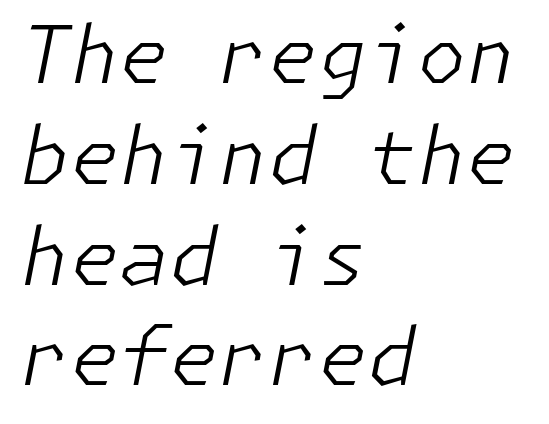
Q: Is the text bold? A: No.
Q: Is the text italic (slanted)? A: Yes, it leans right by about 11 degrees.
Q: Is the text underlined? A: No.
Q: How is the paragraph aligned? A: Left-aligned.
Q: Is the spacing between letters normal or unusually wide? A: Normal.
Q: Is the spacing between lines tight, normal or loose? A: Normal.
Q: Width (condensed, normal, or wide)? A: Normal.
Q: Stroke contrast? A: Low.
Q: x-height? A: Medium.
